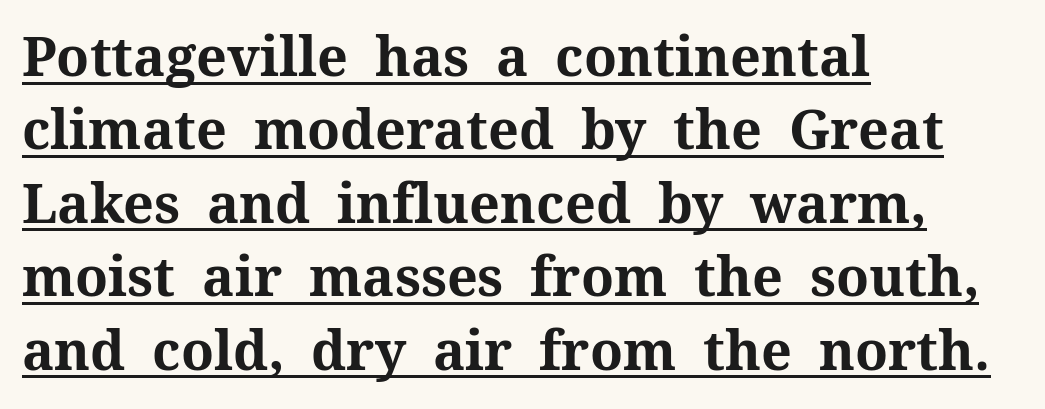
Q: Is the text bold? A: Yes.
Q: Is the text italic (slanted)? A: No, it is upright.
Q: Is the typeface a serif or a sans-serif typeface? A: Serif.
Q: Is the text underlined? A: Yes.
Q: How is the paragraph aligned? A: Left-aligned.
Q: Is the spacing between letters normal or unusually wide? A: Normal.
Q: Is the spacing between lines tight, normal or loose? A: Normal.
Q: Width (condensed, normal, or wide)? A: Normal.
Q: Stroke contrast? A: Medium.
Q: x-height? A: Medium.
Q: Monospaced? A: No.
